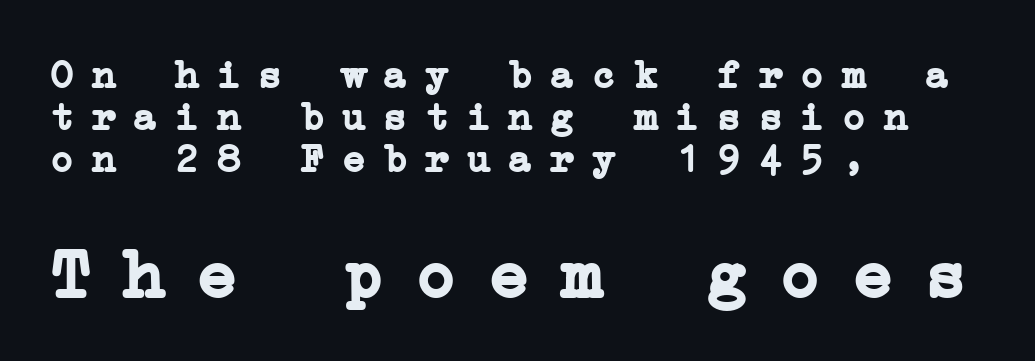
Q: Is the text bold? A: Yes.
Q: Is the text italic (slanted)? A: No, it is upright.
Q: Is the typeface a serif or a sans-serif typeface? A: Serif.
Q: Is the text underlined? A: No.
Q: How is the paragraph aligned? A: Left-aligned.
Q: Is the spacing between letters normal or unusually wide? A: Unusually wide.
Q: Is the spacing between lines tight, normal or loose? A: Tight.
Q: Which block of text is set in a larger size, the first (top) or the second (bottom)? A: The second (bottom) one.
Q: Width (condensed, normal, or wide)? A: Normal.
Q: Stroke contrast? A: Low.
Q: x-height? A: Medium.
